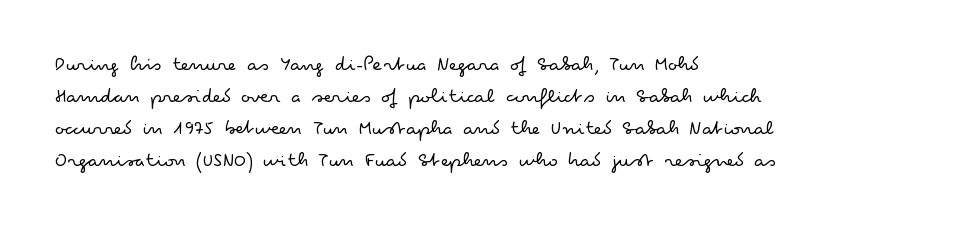
{"italic": "no", "bold": "no", "underline": "no", "align": "left", "line_spacing": "normal", "line_spacing_ratio": 1.46, "letter_spacing": "normal", "letter_spacing_em": 0.0, "glyph_px": 22}
